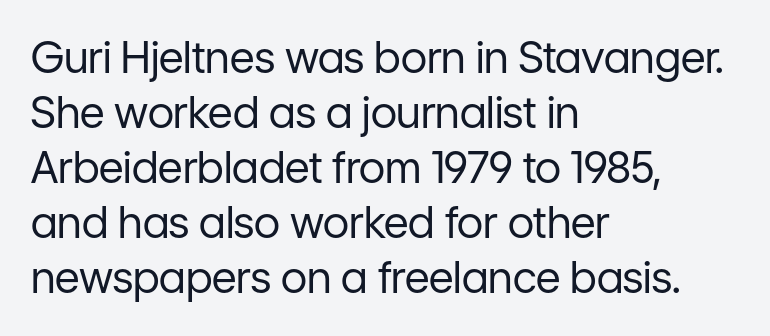
{"serif": "no", "italic": "no", "bold": "no", "weight": "regular", "width": "normal", "stroke_contrast": "low", "x_height": "medium", "monospaced": "no", "underline": "no", "align": "left", "line_spacing": "normal", "line_spacing_ratio": 1.28, "letter_spacing": "normal", "letter_spacing_em": 0.0, "glyph_px": 43}
